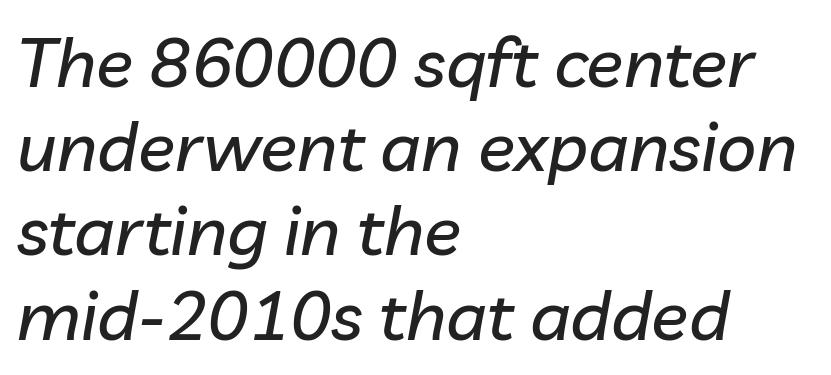
Q: Is the text italic (slanted)? A: Yes, it leans right by about 10 degrees.
Q: Is the text underlined? A: No.
Q: How is the paragraph aligned? A: Left-aligned.
Q: Is the spacing between letters normal or unusually wide? A: Normal.
Q: Width (condensed, normal, or wide)? A: Normal.
Q: Stroke contrast? A: Low.
Q: x-height? A: Medium.
Q: Monospaced? A: No.
